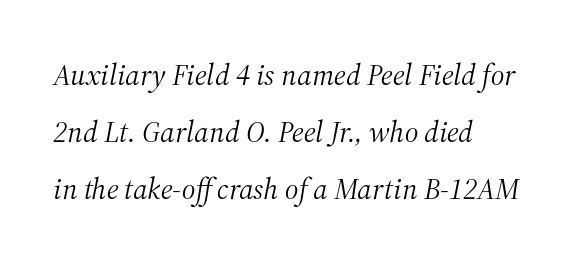
Q: Is the text bold? A: No.
Q: Is the text italic (slanted)? A: Yes, it leans right by about 12 degrees.
Q: Is the typeface a serif or a sans-serif typeface? A: Serif.
Q: Is the text underlined? A: No.
Q: Is the spacing between letters normal or unusually wide? A: Normal.
Q: Is the spacing between lines tight, normal or loose? A: Loose.
Q: Width (condensed, normal, or wide)? A: Normal.
Q: Stroke contrast? A: Medium.
Q: x-height? A: Medium.
Q: Monospaced? A: No.
